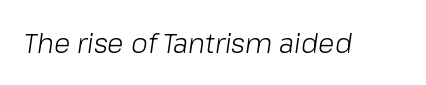
Q: Is the text bold? A: No.
Q: Is the text italic (slanted)? A: Yes, it leans right by about 8 degrees.
Q: Is the text underlined? A: No.
Q: Is the spacing between letters normal or unusually wide? A: Normal.
